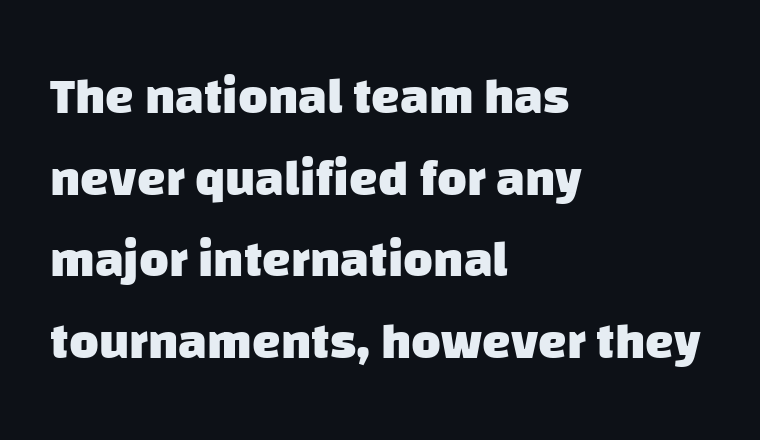
The image shows 51 px heavy sans-serif type; set left-aligned, normal line spacing (1.6x), normal letter spacing, not underlined; low stroke contrast and a large x-height.
